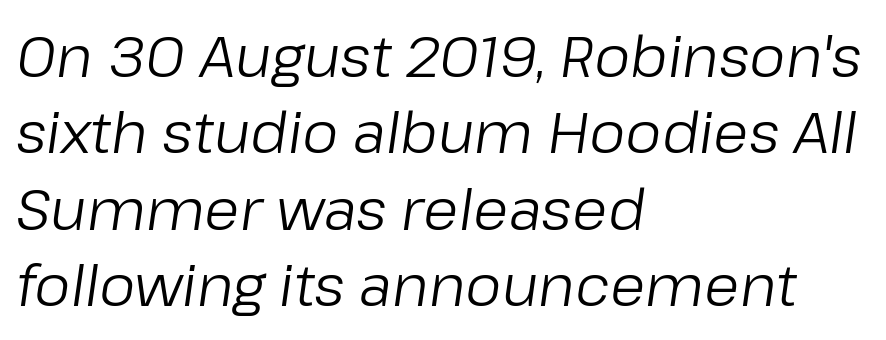
Q: Is the text bold? A: No.
Q: Is the text italic (slanted)? A: Yes, it leans right by about 8 degrees.
Q: Is the text underlined? A: No.
Q: How is the paragraph aligned? A: Left-aligned.
Q: Is the spacing between letters normal or unusually wide? A: Normal.
Q: Is the spacing between lines tight, normal or loose? A: Normal.
Q: Width (condensed, normal, or wide)? A: Normal.
Q: Stroke contrast? A: Low.
Q: x-height? A: Medium.
Q: Monospaced? A: No.
